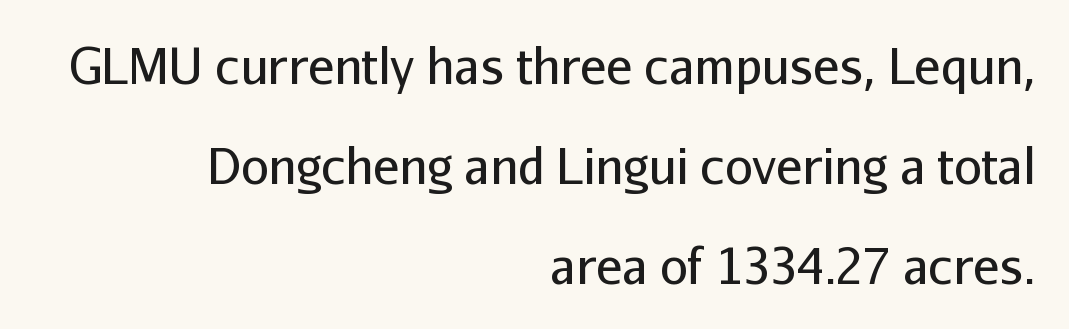
Q: Is the text bold? A: No.
Q: Is the text italic (slanted)? A: No, it is upright.
Q: Is the typeface a serif or a sans-serif typeface? A: Sans-serif.
Q: Is the text underlined? A: No.
Q: How is the paragraph aligned? A: Right-aligned.
Q: Is the spacing between letters normal or unusually wide? A: Normal.
Q: Is the spacing between lines tight, normal or loose? A: Loose.
Q: Width (condensed, normal, or wide)? A: Normal.
Q: Stroke contrast? A: Low.
Q: x-height? A: Medium.
Q: Monospaced? A: No.
